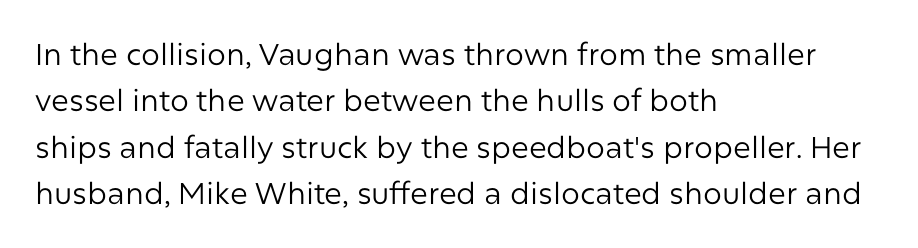
Q: Is the text bold? A: No.
Q: Is the text italic (slanted)? A: No, it is upright.
Q: Is the typeface a serif or a sans-serif typeface? A: Sans-serif.
Q: Is the text underlined? A: No.
Q: How is the paragraph aligned? A: Left-aligned.
Q: Is the spacing between letters normal or unusually wide? A: Normal.
Q: Is the spacing between lines tight, normal or loose? A: Normal.
Q: Width (condensed, normal, or wide)? A: Normal.
Q: Stroke contrast? A: Low.
Q: x-height? A: Medium.
Q: Monospaced? A: No.
